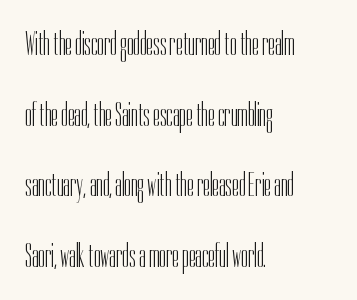
The image shows 34 px light, condensed sans-serif type, upright; set left-aligned, loose line spacing (2.08x), normal letter spacing, not underlined; low stroke contrast and a medium x-height.
